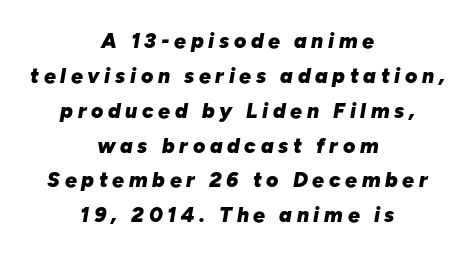
Quick note: underline off. These words are printed bold, with thick strokes throughout. Tracking here is generous; glyphs stand well apart from one another. The compositor balanced each line on the midline. Italic? Definitely — the glyphs are oblique. Notice how descenders clear the ascenders below comfortably — that's standard leading.
